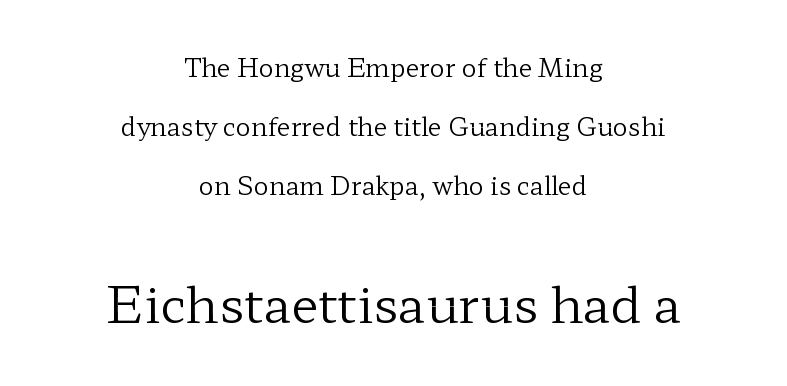
{"serif": "yes", "italic": "no", "bold": "no", "weight": "regular", "width": "wide", "stroke_contrast": "low", "x_height": "medium", "monospaced": "no", "underline": "no", "align": "center", "line_spacing": "loose", "line_spacing_ratio": 2.36, "letter_spacing": "normal", "letter_spacing_em": 0.0, "larger_block": "second", "size_ratio": 2.0, "glyph_px": 50}
